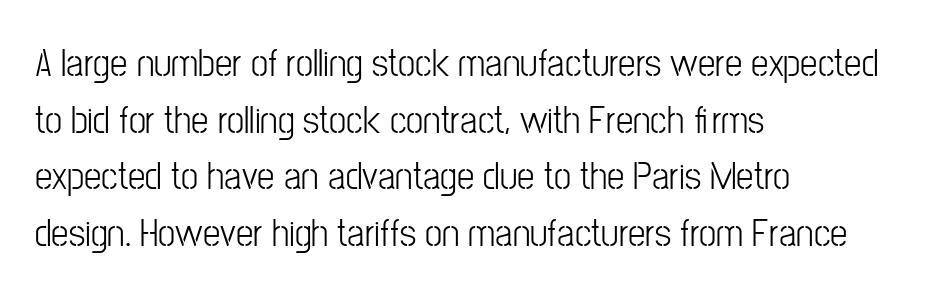
The image shows 39 px condensed sans-serif type, upright; set left-aligned, normal line spacing (1.45x), normal letter spacing, not underlined; low stroke contrast and a medium x-height.
